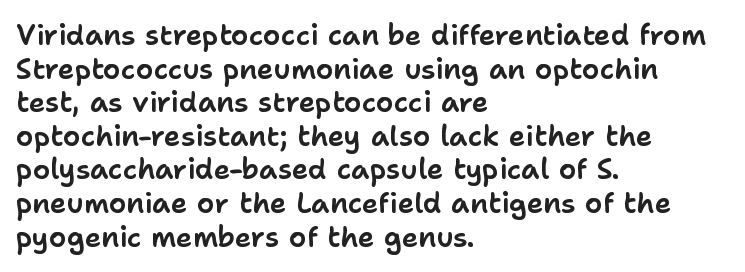
Q: Is the text italic (slanted)? A: No, it is upright.
Q: Is the typeface a serif or a sans-serif typeface? A: Sans-serif.
Q: Is the text underlined? A: No.
Q: How is the paragraph aligned? A: Left-aligned.
Q: Is the spacing between letters normal or unusually wide? A: Normal.
Q: Width (condensed, normal, or wide)? A: Normal.
Q: Stroke contrast? A: Low.
Q: x-height? A: Medium.
Q: Monospaced? A: No.
